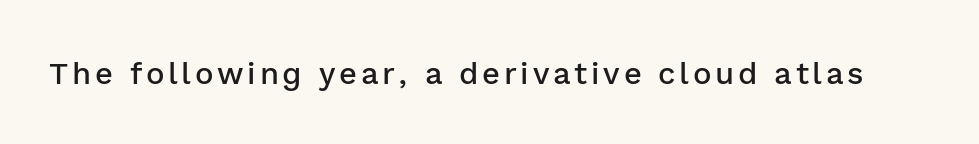
Font category for this specimen: sans-serif. As a designer I'd log this as weight 600, semibold. The strip under each line holds only bare page. These lines were composed using upright roman letters. Think of a printed novel: that variable character pitch is what you see here.
